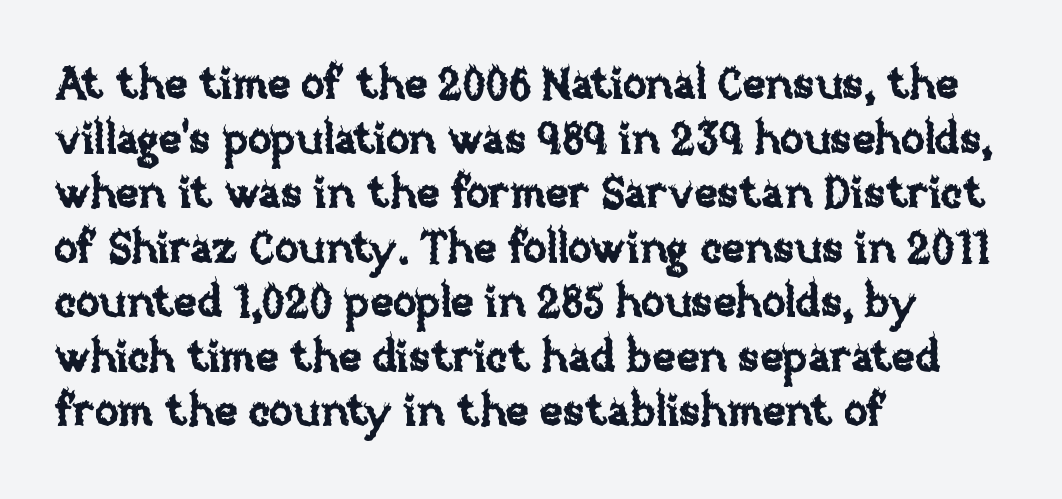
{"italic": "no", "width": "normal", "stroke_contrast": "low", "x_height": "large", "monospaced": "no", "underline": "no", "align": "left", "line_spacing_ratio": 1.24, "letter_spacing": "normal", "letter_spacing_em": 0.0, "glyph_px": 44}
